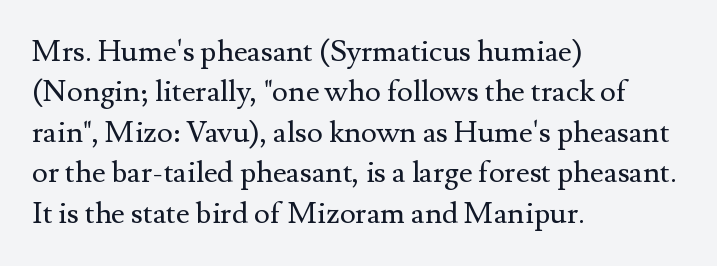
The image shows 30 px regular-weight serif type, upright; set left-aligned, normal line spacing (1.35x), normal letter spacing, not underlined; medium stroke contrast and a small x-height.
